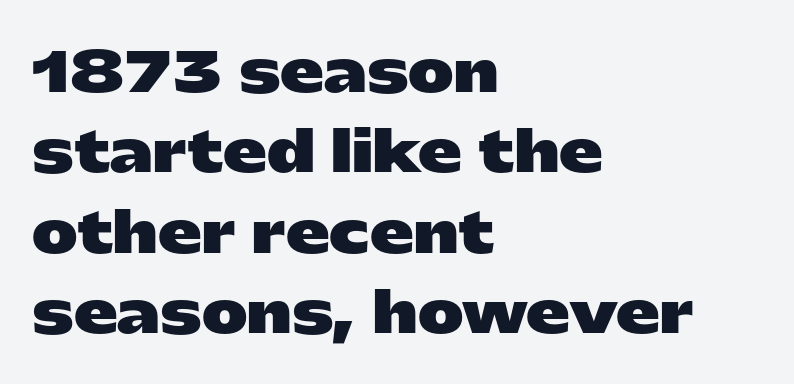
Stroke thickness is high; the sample reads as a true bold. Every character sits straight up, as roman type does. Nobody drew a line under any word here. Stroke terminals: plain, sans-serif.
